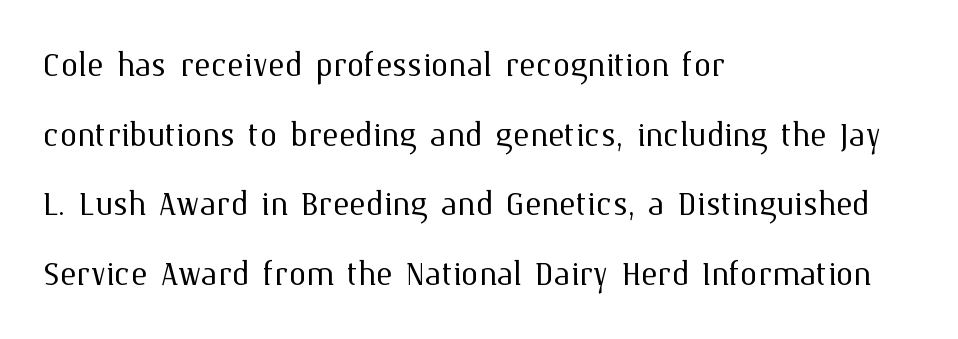
Q: Is the text bold? A: No.
Q: Is the text italic (slanted)? A: No, it is upright.
Q: Is the text underlined? A: No.
Q: How is the paragraph aligned? A: Left-aligned.
Q: Is the spacing between letters normal or unusually wide? A: Normal.
Q: Is the spacing between lines tight, normal or loose? A: Normal.
Q: Width (condensed, normal, or wide)? A: Normal.
Q: Stroke contrast? A: Medium.
Q: x-height? A: Medium.
Q: Monospaced? A: No.
